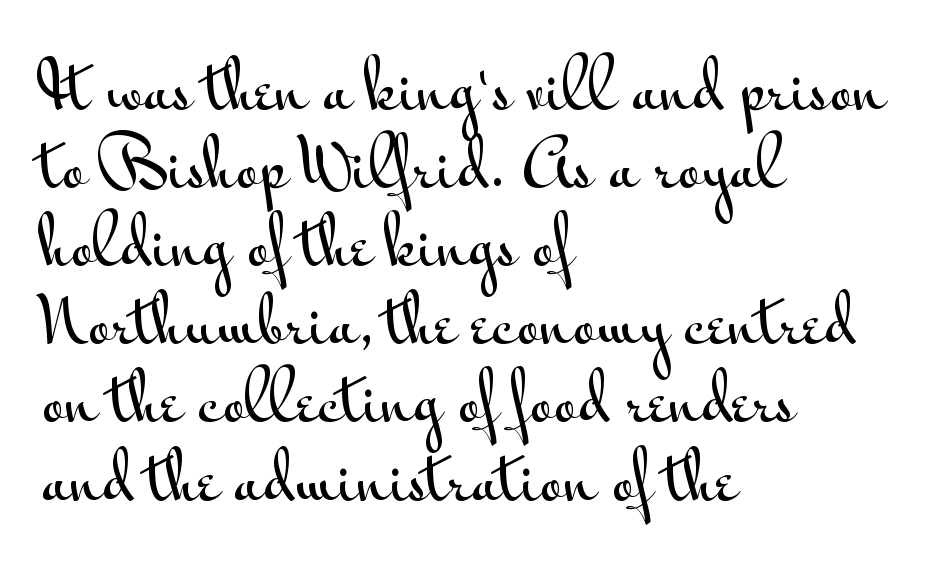
Reading down the block, your eye returns to a fixed left position each line. Looks like regular typesetting: each glyph gets only the width it needs. Just letters on the line, the space beneath them empty. Does extra space separate the letters? No, they use regular spacing.
